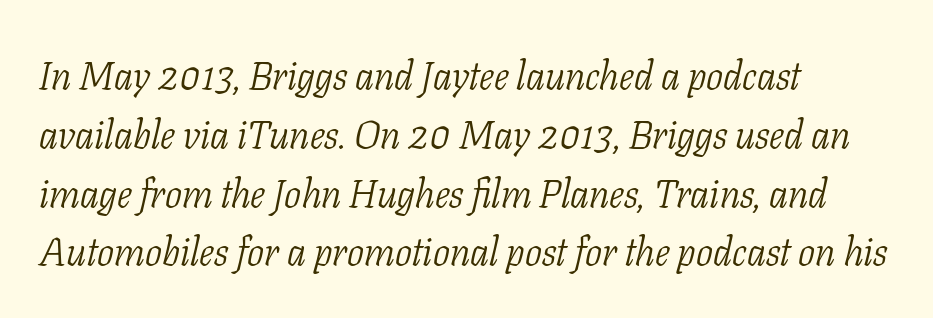
Typographically, this falls in the serif category. The face used here is rendered with its standard letterfit. The gap between lines stays unmarked. Looks like regular typesetting: each glyph gets only the width it needs.
